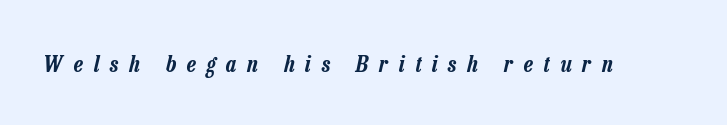
A typesetter would mark this as italic. Descenders are the only things crossing below the line. The letters are spread apart with noticeably loose tracking.
